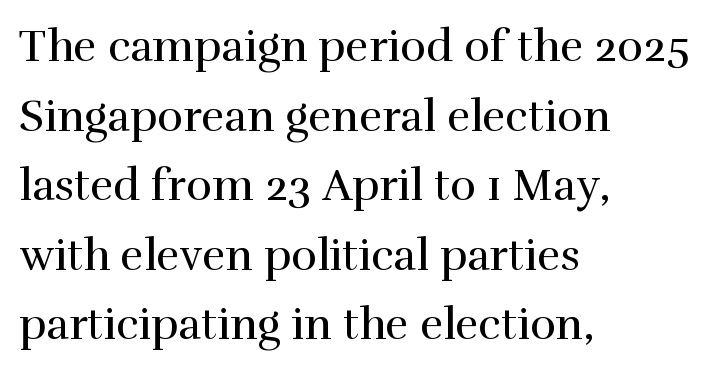
The image shows 44 px regular-weight serif type, upright; set left-aligned, normal line spacing (1.58x), normal letter spacing, not underlined; high stroke contrast and a medium x-height.
